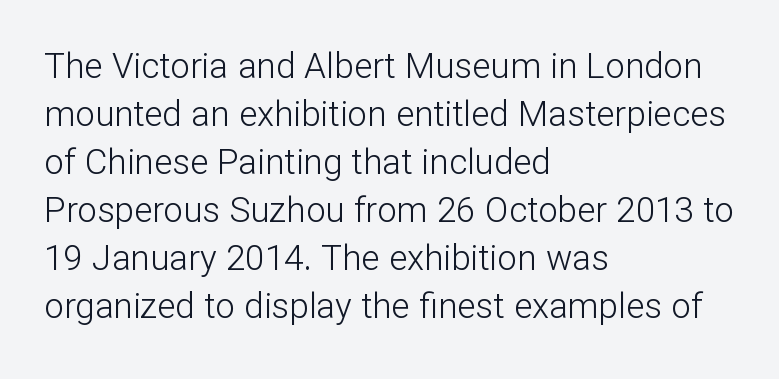
The image shows 35 px light sans-serif type, upright; set left-aligned, normal line spacing (1.37x), normal letter spacing, not underlined; low stroke contrast and a medium x-height.
